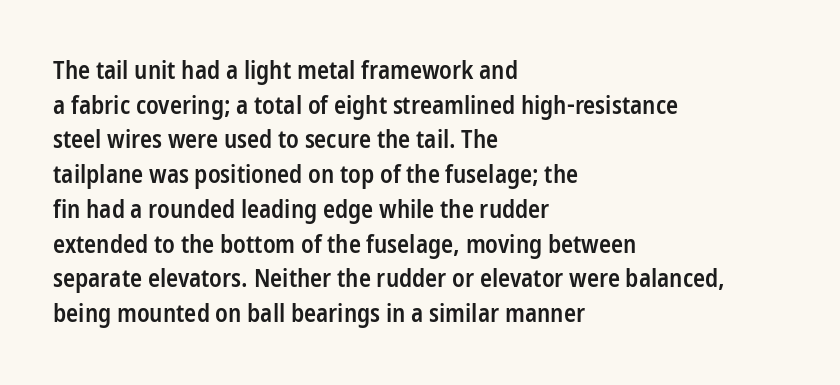
The image shows 25 px text type, upright; set left-aligned, normal line spacing (1.39x), normal letter spacing, not underlined.
